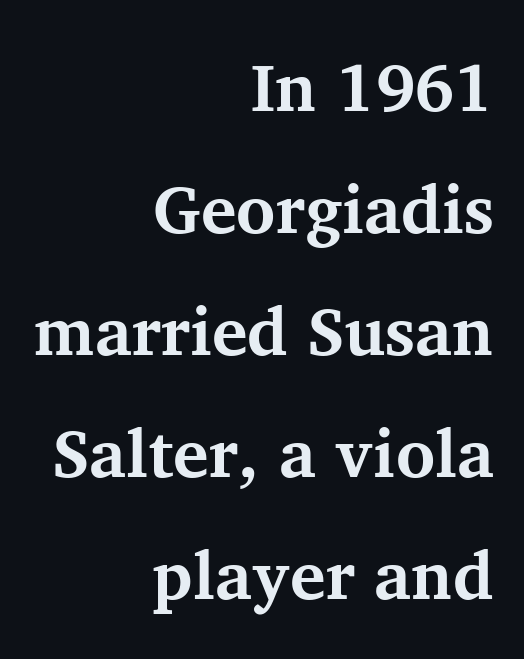
The image shows 67 px bold serif type, upright; set right-aligned, line spacing 1.82x, normal letter spacing, not underlined; medium stroke contrast and a medium x-height.
